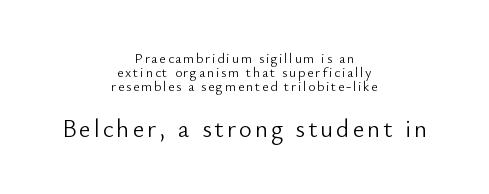
Ordinary non-slanted type is in use. The rendering enlarges the type as you move from the upper chunk to the lower. The rendering uses a small line-height, squeezing the rows. Is the block centered? Yes — each line is placed symmetrically about the middle. The passage shown is not underscored anywhere. The characters are drawn with everyday or finer stroke widths.
